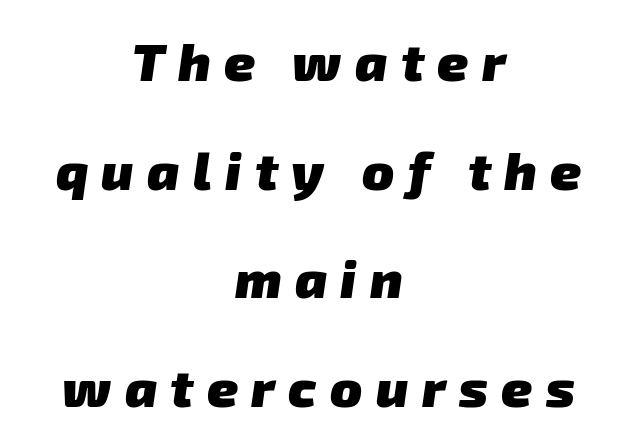
The letters carry no serifs — their stems end cleanly without finishing strokes. Compared with typical paragraphs, the rows here are farther apart. Where is the straight margin? There isn't one; the lines are centered. Unmarked baselines from the first word to the last.
